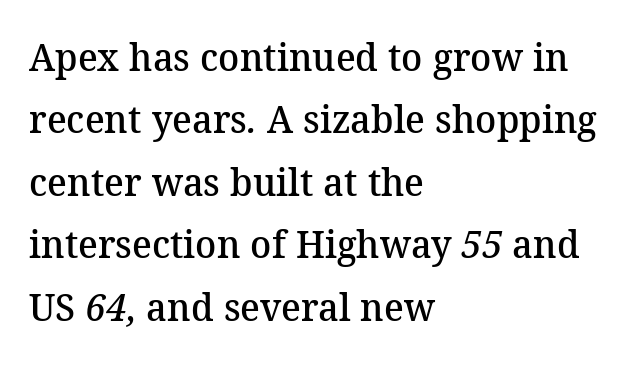
Regular leading. Look at the stroke-to-counter ratio: somewhat heavy, a semibold. Beneath every word, the page is bare. Left-aligned paragraph, ragged on the right. The text was rendered using a seriffed face with decorative stroke endings. Glyph-to-glyph distance matches everyday printed text.
